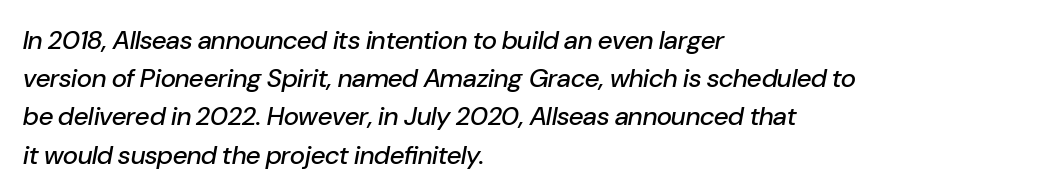
Lines of text with bare space underneath. The letters are slanted; this is an italic face. Each word holds together tightly as a unit, with standard inter-letter gaps. Does the leading feel generous? No, just average. The rendering anchors every line to the left-hand side.
